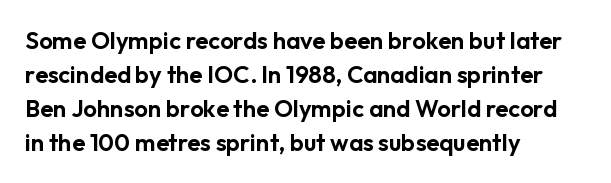
Here the glyphs are tracked normally, forming tight word shapes. A typesetter would call this leading conventional body-copy spacing. Descenders hang freely into open space. Typeset ragged right — the left edge is the straight one. Posture: upright roman.
